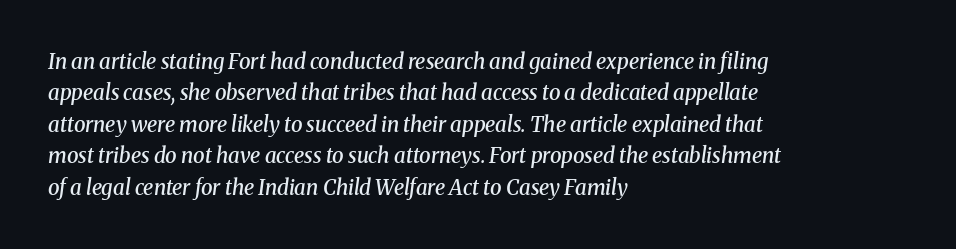
The image shows 21 px text type, italic (leaning right); set left-aligned, normal line spacing (1.5x), normal letter spacing, not underlined.
